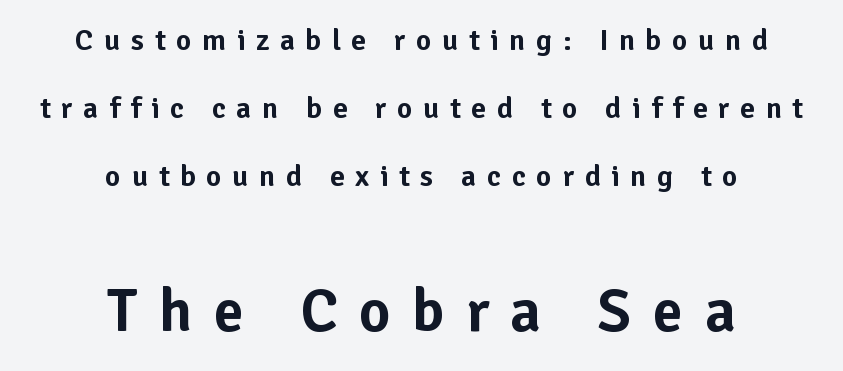
Q: Is the text italic (slanted)? A: No, it is upright.
Q: Is the typeface a serif or a sans-serif typeface? A: Sans-serif.
Q: Is the text underlined? A: No.
Q: How is the paragraph aligned? A: Centered.
Q: Is the spacing between letters normal or unusually wide? A: Unusually wide.
Q: Is the spacing between lines tight, normal or loose? A: Loose.
Q: Which block of text is set in a larger size, the first (top) or the second (bottom)? A: The second (bottom) one.
Q: Width (condensed, normal, or wide)? A: Normal.
Q: Stroke contrast? A: Low.
Q: x-height? A: Medium.
Q: Monospaced? A: No.
